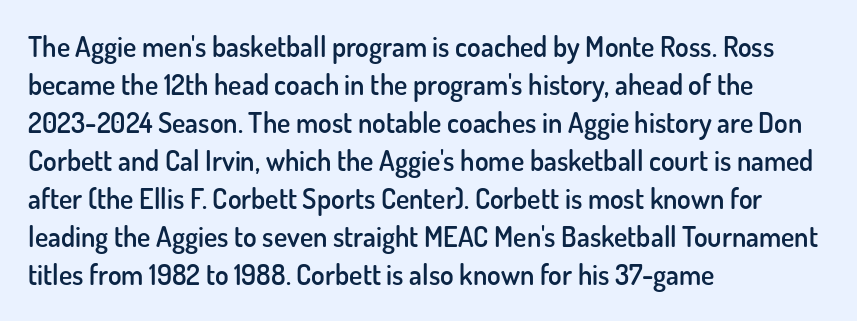
Is the type bold? Partly — it's a semibold, heavier than regular but not fully bold. Is this a fixed-width face? No — the glyphs have proportional, varying widths. I'd call this a sans setting — the letters go barefoot. Every row of glyphs begins at an identical x-position on the left.
